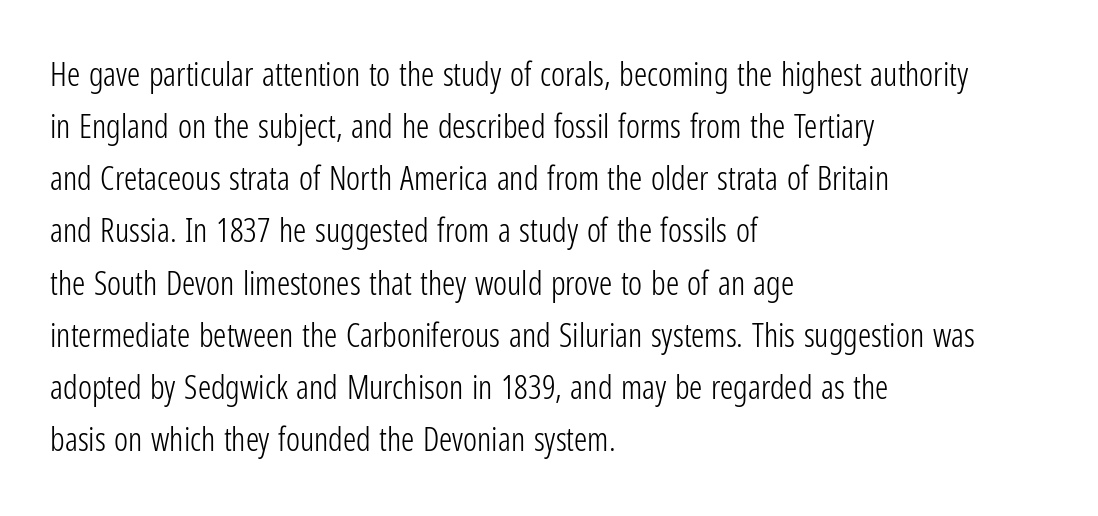
Q: Is the text bold? A: No.
Q: Is the text italic (slanted)? A: No, it is upright.
Q: Is the typeface a serif or a sans-serif typeface? A: Sans-serif.
Q: Is the text underlined? A: No.
Q: How is the paragraph aligned? A: Left-aligned.
Q: Is the spacing between letters normal or unusually wide? A: Normal.
Q: Is the spacing between lines tight, normal or loose? A: Normal.
Q: Width (condensed, normal, or wide)? A: Condensed.
Q: Stroke contrast? A: Low.
Q: x-height? A: Medium.
Q: Monospaced? A: No.
